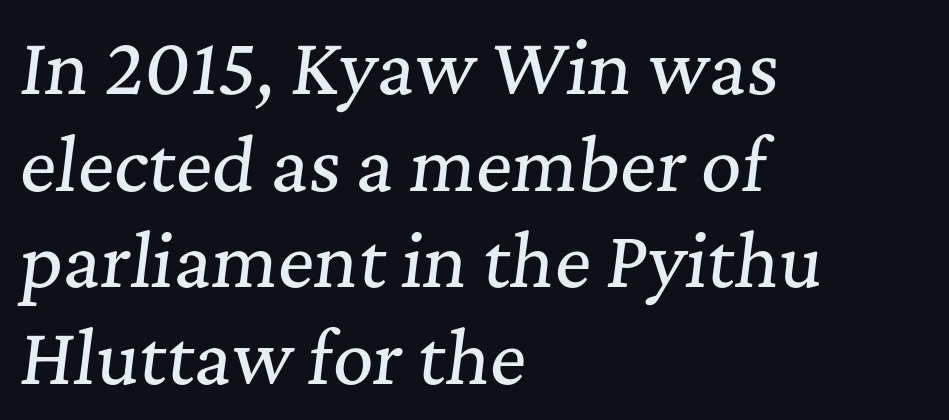
{"serif": "yes", "italic": "yes", "lean": "right", "slant_degrees": 7, "width": "normal", "stroke_contrast": "medium", "x_height": "medium", "monospaced": "no", "underline": "no", "align": "left", "line_spacing": "normal", "line_spacing_ratio": 1.38, "letter_spacing": "normal", "letter_spacing_em": 0.0, "glyph_px": 70}
